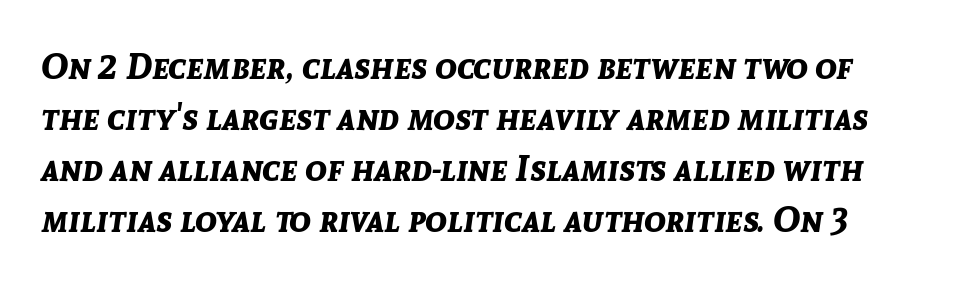
{"italic": "yes", "lean": "right", "slant_degrees": 8, "bold": "yes", "weight": "bold", "width": "normal", "stroke_contrast": "low", "x_height": "medium", "monospaced": "no", "underline": "no", "line_spacing": "normal", "line_spacing_ratio": 1.42, "letter_spacing": "normal", "letter_spacing_em": 0.0, "glyph_px": 36}
